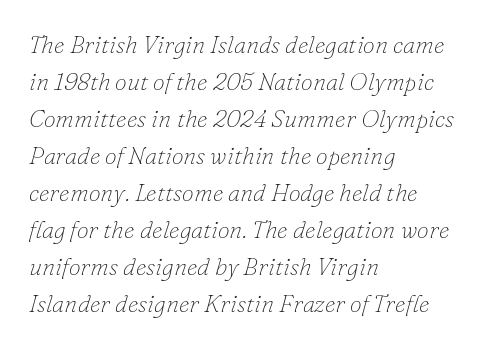
The strokes are not fattened; the text isn't bold. Baseline-to-baseline distance is the conventional proportion of letter height. Each row of text sits above clean, open space. The horizontal fit of the characters is conventional and even. The paragraph shown leans on its left margin.
